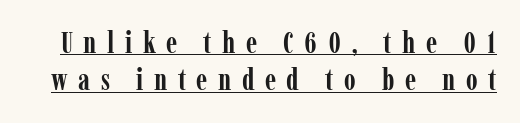
{"serif": "yes", "italic": "no", "bold": "yes", "weight": "semibold", "width": "condensed", "stroke_contrast": "low", "x_height": "medium", "monospaced": "no", "underline": "yes", "line_spacing_ratio": 1.24, "letter_spacing": "wide", "letter_spacing_em": 0.35, "glyph_px": 30}
